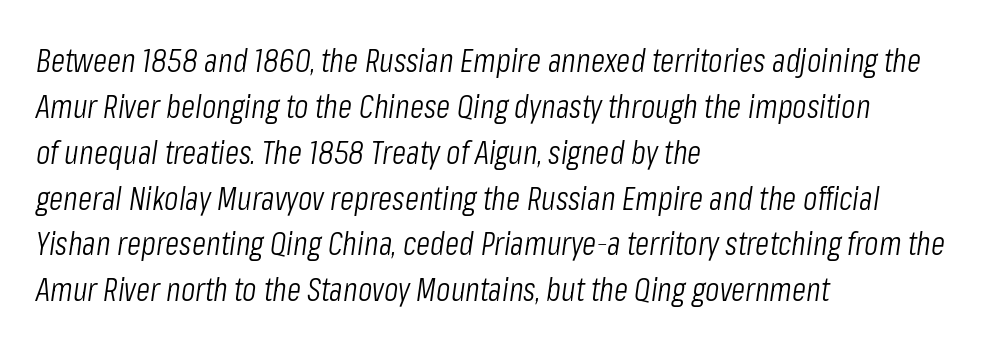
The image shows 33 px light, condensed type, italic (leaning right); set left-aligned, normal line spacing (1.39x), normal letter spacing, not underlined; low stroke contrast and a medium x-height.
